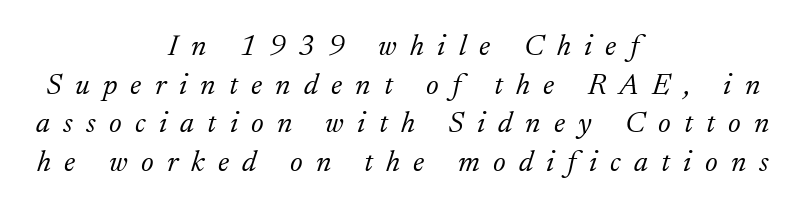
This rendering widens character spacing well past its baseline value. Notice how descenders clear the ascenders below comfortably — that's standard leading. The weight would be labelled regular, book, light, or lighter still. The lines are quadded center. Spacing verdict: proportional, widths tailored to each character.
